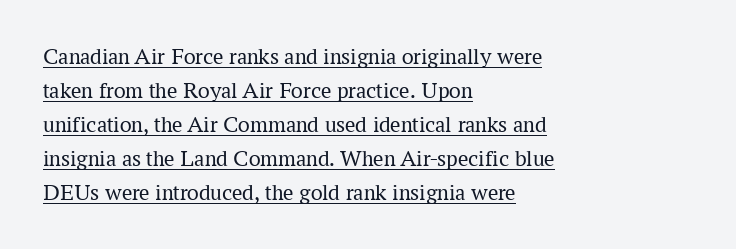
The image shows 23 px text type, upright; set left-aligned, normal line spacing (1.48x), normal letter spacing, underlined.
